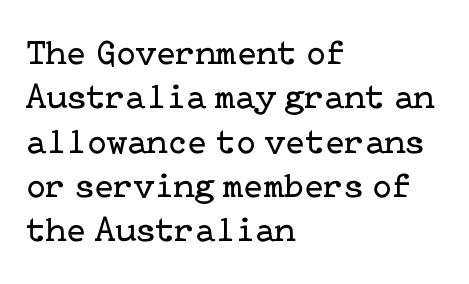
The image shows 36 px regular-weight serif type, upright; set left-aligned, line spacing 1.23x, normal letter spacing, not underlined; low stroke contrast and a medium x-height.
